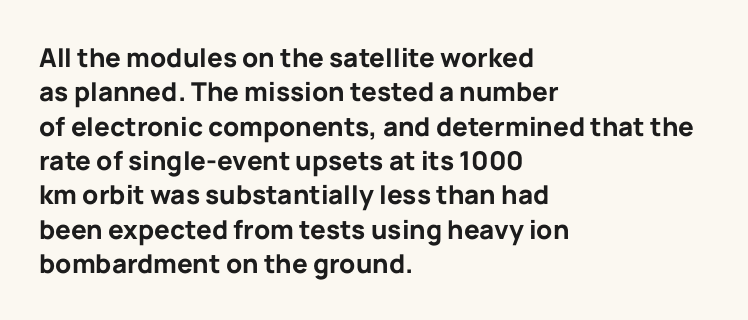
Q: Is the text bold? A: Yes.
Q: Is the text italic (slanted)? A: No, it is upright.
Q: Is the text underlined? A: No.
Q: How is the paragraph aligned? A: Left-aligned.
Q: Is the spacing between letters normal or unusually wide? A: Normal.
Q: Is the spacing between lines tight, normal or loose? A: Normal.
